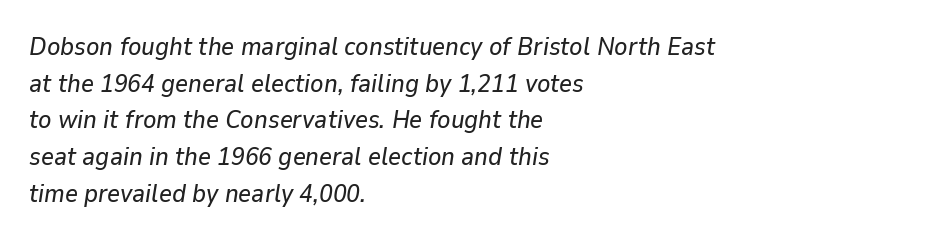
The image shows 25 px text type, italic (leaning right); set left-aligned, normal line spacing (1.47x), normal letter spacing, not underlined.
